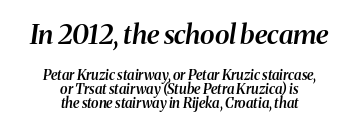
{"italic": "yes", "lean": "right", "slant_degrees": 8, "bold": "semi", "underline": "no", "align": "center", "line_spacing": "tight", "line_spacing_ratio": 1.0, "letter_spacing": "normal", "letter_spacing_em": 0.0, "larger_block": "first", "size_ratio": 1.93, "glyph_px": 27}
